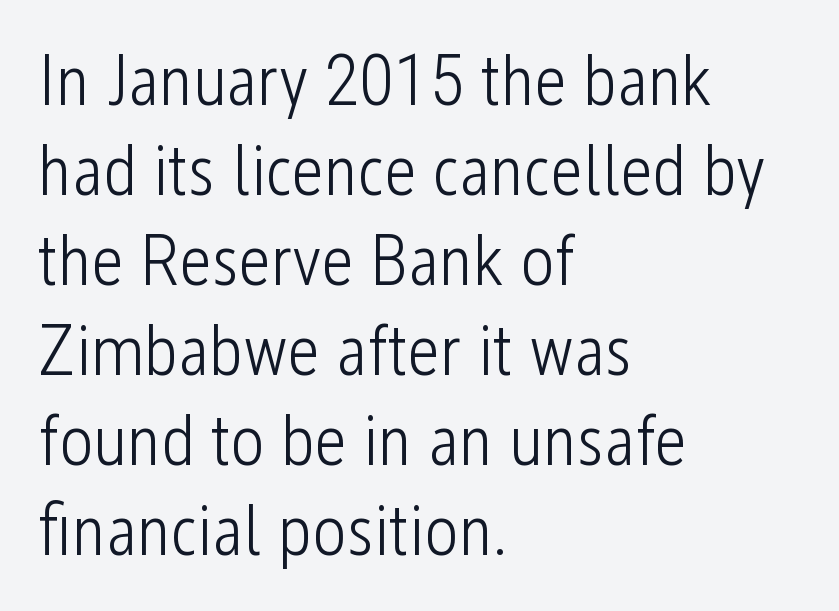
The image shows 72 px light, condensed sans-serif type, upright; set left-aligned, normal line spacing (1.25x), normal letter spacing, not underlined; low stroke contrast and a medium x-height.
